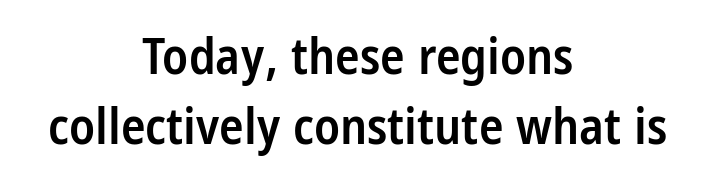
Q: Is the text bold? A: Semi-bold.
Q: Is the text italic (slanted)? A: No, it is upright.
Q: Is the typeface a serif or a sans-serif typeface? A: Sans-serif.
Q: Is the text underlined? A: No.
Q: How is the paragraph aligned? A: Centered.
Q: Is the spacing between letters normal or unusually wide? A: Normal.
Q: Is the spacing between lines tight, normal or loose? A: Normal.
Q: Width (condensed, normal, or wide)? A: Condensed.
Q: Stroke contrast? A: Low.
Q: x-height? A: Large.
Q: Monospaced? A: No.
